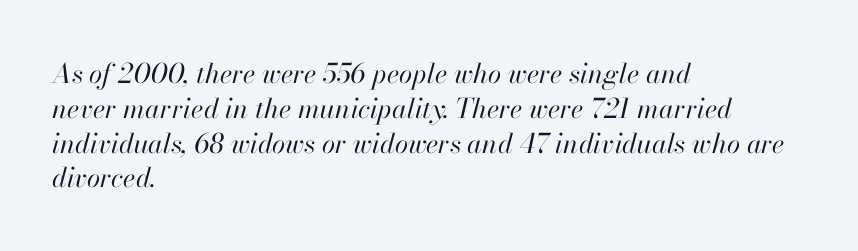
The image shows 27 px text type, italic (leaning right); set left-aligned, normal line spacing (1.29x), normal letter spacing, not underlined.
